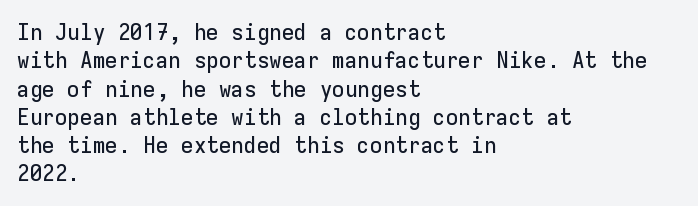
Q: Is the text italic (slanted)? A: No, it is upright.
Q: Is the text underlined? A: No.
Q: How is the paragraph aligned? A: Left-aligned.
Q: Is the spacing between letters normal or unusually wide? A: Normal.
